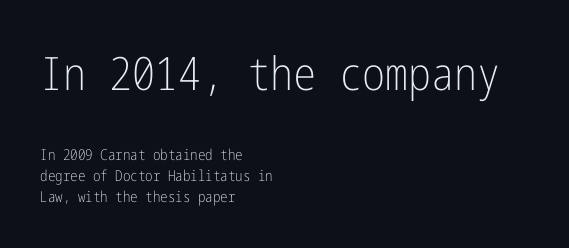
{"serif": "no", "italic": "no", "bold": "no", "weight": "light", "width": "condensed", "stroke_contrast": "low", "x_height": "medium", "underline": "no", "align": "left", "line_spacing": "normal", "line_spacing_ratio": 1.43, "letter_spacing": "normal", "letter_spacing_em": 0.0, "larger_block": "first", "size_ratio": 3.07, "glyph_px": 46}
